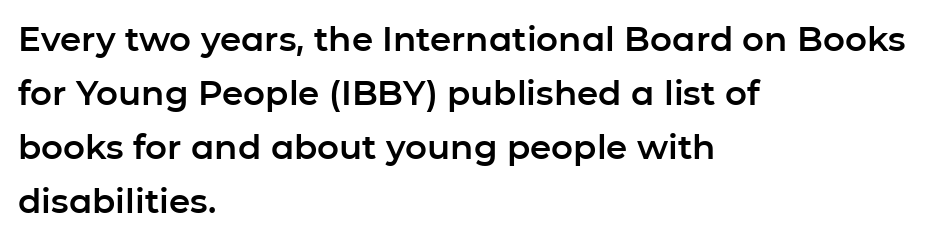
Think of a printed novel: that variable character pitch is what you see here. Serif or sans? Sans — the stroke terminals are bare. Baseline-to-baseline distance is the conventional proportion of letter height. The text block is weighted toward the left margin, trailing off unevenly rightward.
